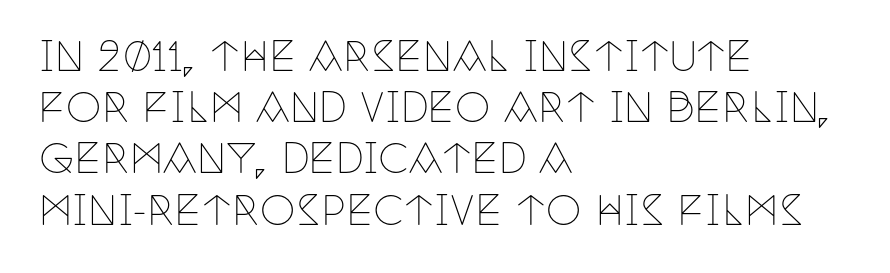
Q: Is the text bold? A: No.
Q: Is the text italic (slanted)? A: No, it is upright.
Q: Is the typeface a serif or a sans-serif typeface? A: Serif.
Q: Is the text underlined? A: No.
Q: How is the paragraph aligned? A: Left-aligned.
Q: Is the spacing between letters normal or unusually wide? A: Normal.
Q: Is the spacing between lines tight, normal or loose? A: Normal.
Q: Width (condensed, normal, or wide)? A: Condensed.
Q: Stroke contrast? A: Low.
Q: x-height? A: Large.
Q: Monospaced? A: No.
